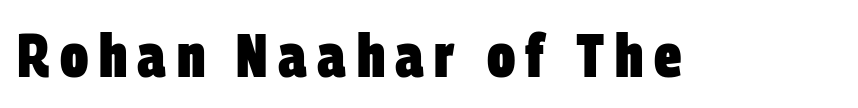
The letters advance in unequal steps, a hallmark of proportional type. Type without underlining. Stroke thickness is high; the sample reads as a true bold. The designer went with a sans here, leaving each stem footless.
